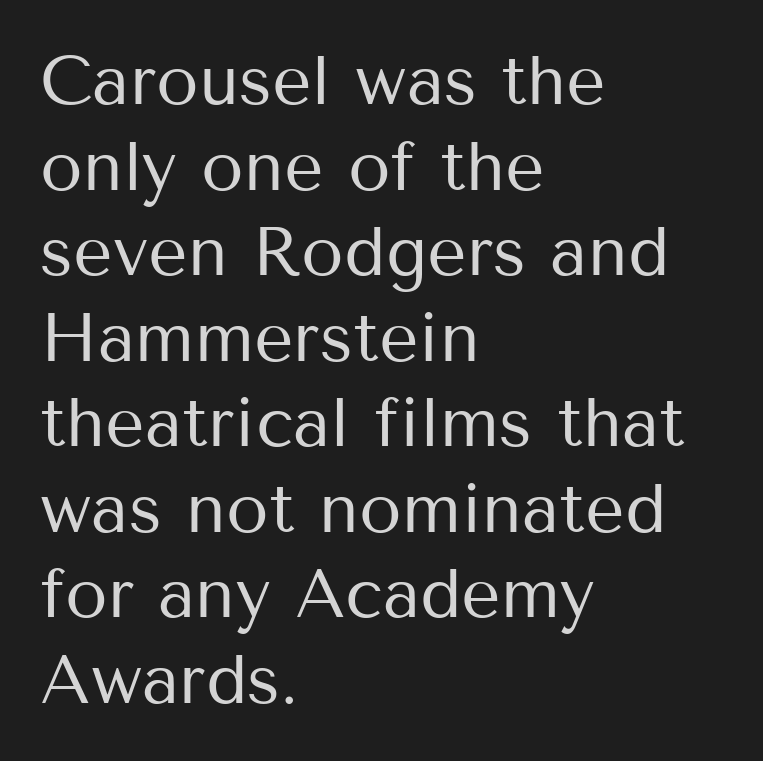
{"serif": "no", "italic": "no", "bold": "no", "weight": "regular", "width": "normal", "stroke_contrast": "medium", "x_height": "medium", "monospaced": "no", "underline": "no", "align": "left", "line_spacing_ratio": 1.24, "letter_spacing": "normal", "letter_spacing_em": 0.0, "glyph_px": 69}
